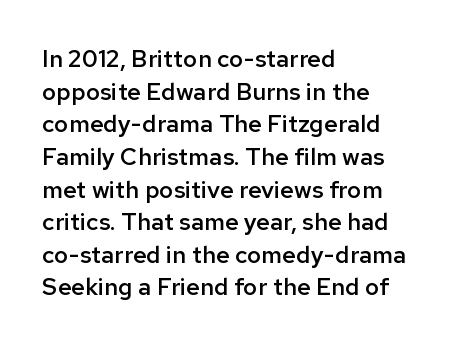
The image shows 24 px text type, upright; set left-aligned, normal line spacing (1.36x), normal letter spacing, not underlined.
